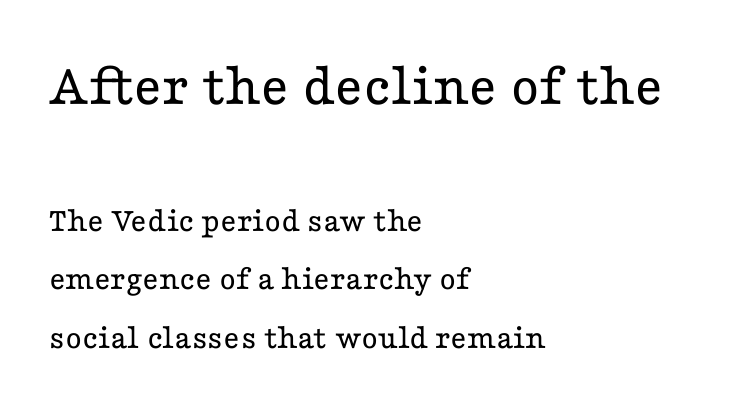
Compared with typical body copy, the letter spacing here is the same. No chunkiness to these letters — they're not bold. Type without underlining. Whoever set this made the first block the dominant, larger element. These lines are rendered in a variable-pitch font. Typeset ragged right — the left edge is the straight one.
